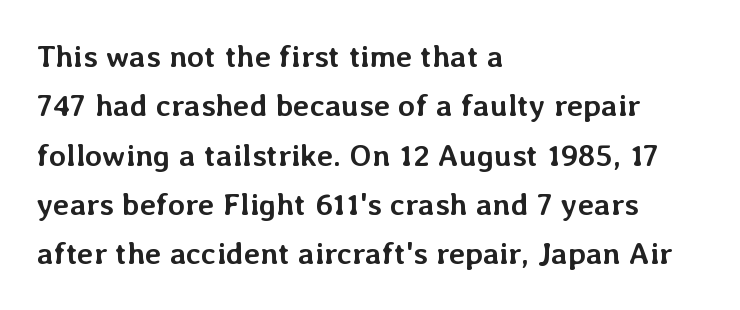
Q: Is the text bold? A: Yes.
Q: Is the text italic (slanted)? A: No, it is upright.
Q: Is the text underlined? A: No.
Q: How is the paragraph aligned? A: Left-aligned.
Q: Is the spacing between letters normal or unusually wide? A: Normal.
Q: Is the spacing between lines tight, normal or loose? A: Normal.
Q: Width (condensed, normal, or wide)? A: Normal.
Q: Stroke contrast? A: Low.
Q: x-height? A: Medium.
Q: Monospaced? A: No.
